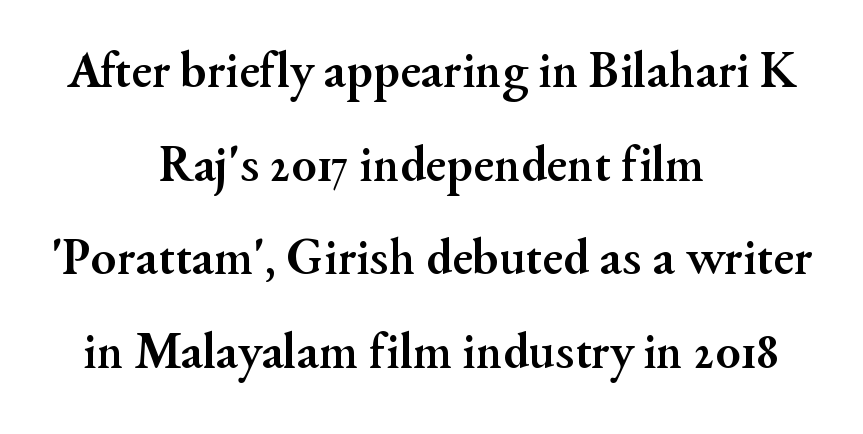
Q: Is the text bold? A: Yes.
Q: Is the text italic (slanted)? A: No, it is upright.
Q: Is the typeface a serif or a sans-serif typeface? A: Serif.
Q: Is the text underlined? A: No.
Q: How is the paragraph aligned? A: Centered.
Q: Is the spacing between letters normal or unusually wide? A: Normal.
Q: Width (condensed, normal, or wide)? A: Normal.
Q: Stroke contrast? A: Medium.
Q: x-height? A: Small.
Q: Monospaced? A: No.
